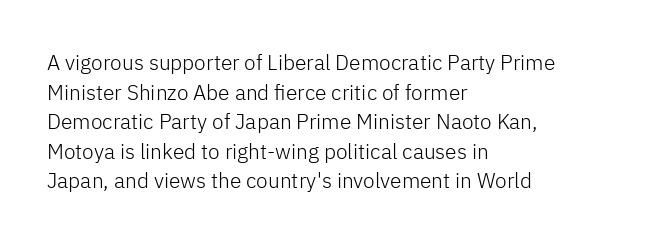
Quick note: underline off. Do the letters lean? They stand straight. The text block is weighted toward the left margin, trailing off unevenly rightward. This rendering leaves character spacing at its baseline value. Vertical spacing — default.
